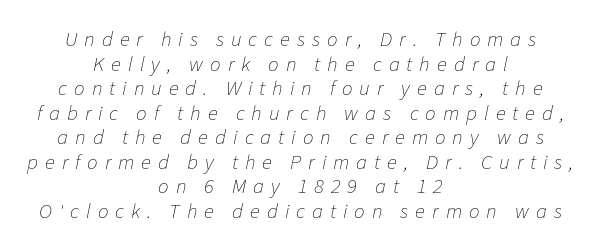
Q: Is the text bold? A: No.
Q: Is the text italic (slanted)? A: Yes, it leans right by about 11 degrees.
Q: Is the text underlined? A: No.
Q: How is the paragraph aligned? A: Centered.
Q: Is the spacing between letters normal or unusually wide? A: Unusually wide.
